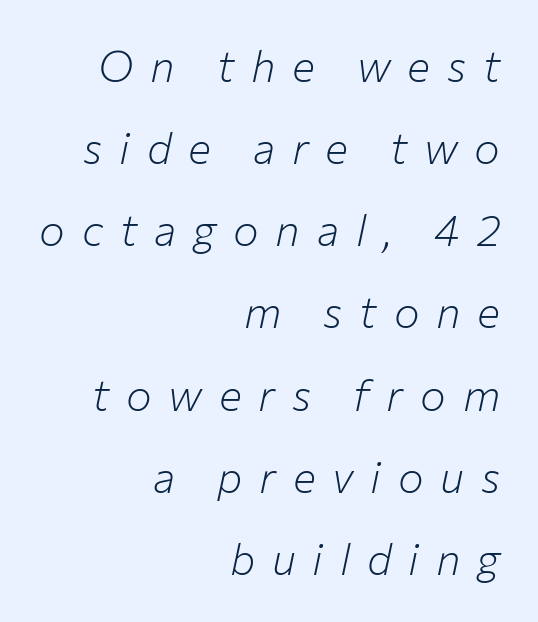
The image shows 43 px light type, italic (leaning right); set right-aligned, loose line spacing (1.91x), unusually wide letter spacing (+0.39 em), not underlined; low stroke contrast and a medium x-height.
